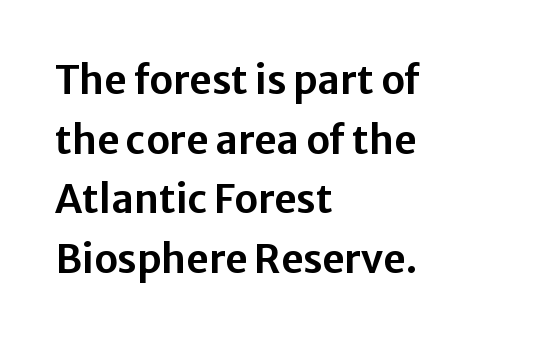
The image shows 39 px sans-serif type, upright; set left-aligned, normal line spacing (1.53x), normal letter spacing, not underlined; low stroke contrast and a medium x-height.
